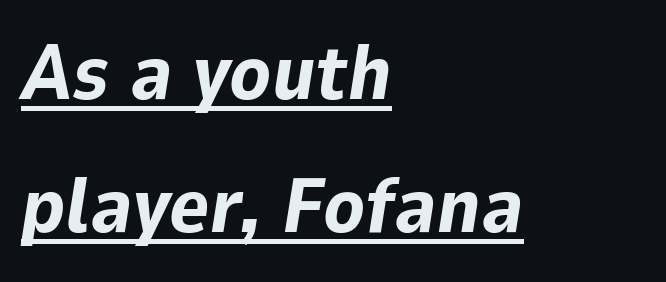
{"italic": "yes", "lean": "right", "slant_degrees": 9, "bold": "yes", "weight": "bold", "width": "normal", "stroke_contrast": "low", "x_height": "medium", "monospaced": "no", "underline": "yes", "align": "left", "line_spacing_ratio": 1.73, "letter_spacing": "normal", "letter_spacing_em": 0.0, "glyph_px": 77}
